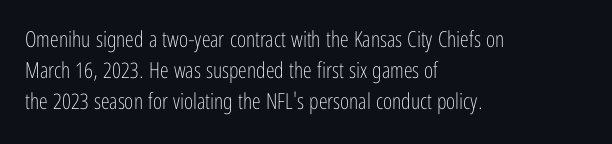
The image shows 22 px text type, upright; set left-aligned, normal line spacing (1.42x), normal letter spacing, not underlined.
